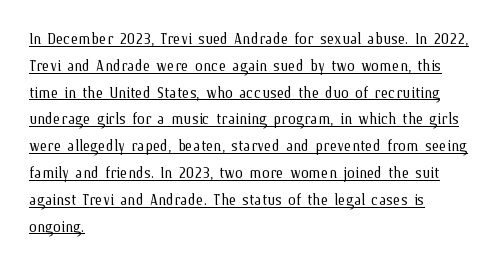
Q: Is the text bold? A: No.
Q: Is the text italic (slanted)? A: No, it is upright.
Q: Is the text underlined? A: Yes.
Q: How is the paragraph aligned? A: Left-aligned.
Q: Is the spacing between letters normal or unusually wide? A: Normal.
Q: Is the spacing between lines tight, normal or loose? A: Normal.
